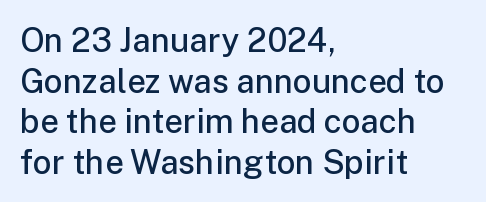
{"serif": "no", "italic": "no", "bold": "semi", "weight": "semibold", "width": "normal", "stroke_contrast": "low", "x_height": "medium", "monospaced": "no", "underline": "no", "align": "left", "line_spacing_ratio": 1.23, "letter_spacing": "normal", "letter_spacing_em": 0.0, "glyph_px": 33}
